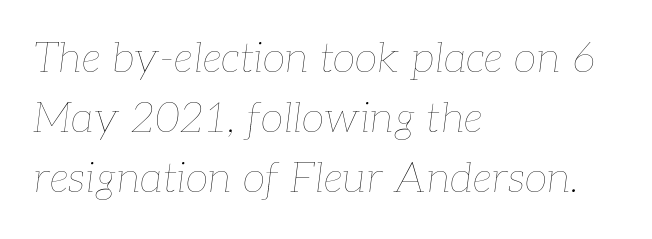
The face used here is rendered with its standard letterfit. In terms of leading, this rendering sits right in the middle. The setting favours the left margin, as ordinary paragraphs usually do. Nobody drew a line under any word here. Think of a printed novel: that variable character pitch is what you see here.
